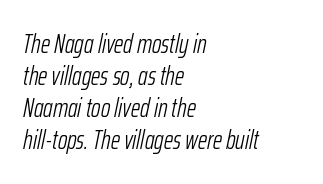
The image shows 26 px text type, italic (leaning right); set left-aligned, line spacing 1.23x, normal letter spacing, not underlined.
